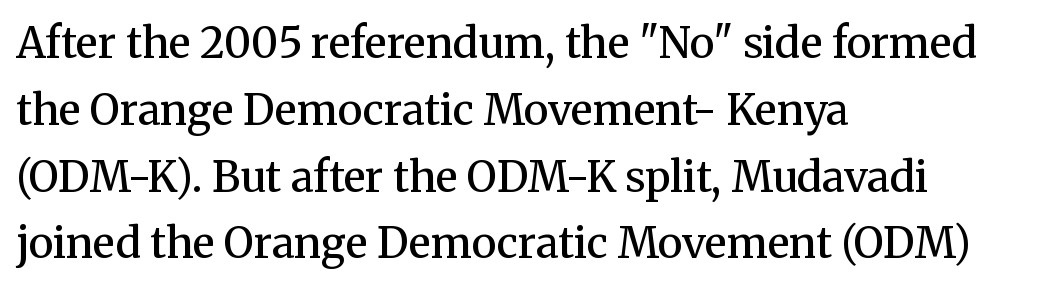
The image shows 42 px semibold serif type, upright; set left-aligned, normal line spacing (1.59x), normal letter spacing, not underlined; medium stroke contrast and a medium x-height.
